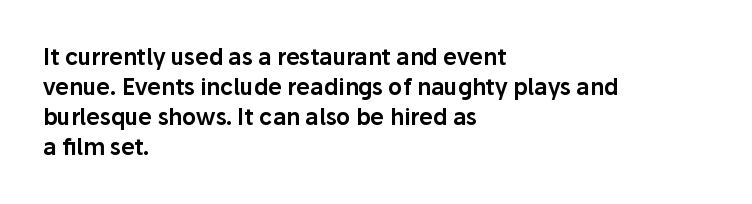
Q: Is the text italic (slanted)? A: No, it is upright.
Q: Is the text underlined? A: No.
Q: How is the paragraph aligned? A: Left-aligned.
Q: Is the spacing between letters normal or unusually wide? A: Normal.
Q: Is the spacing between lines tight, normal or loose? A: Normal.
